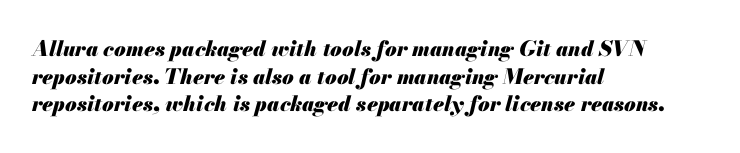
{"italic": "yes", "lean": "right", "slant_degrees": 13, "bold": "yes", "underline": "no", "align": "left", "line_spacing": "normal", "line_spacing_ratio": 1.31, "letter_spacing": "normal", "letter_spacing_em": 0.0, "glyph_px": 21}
